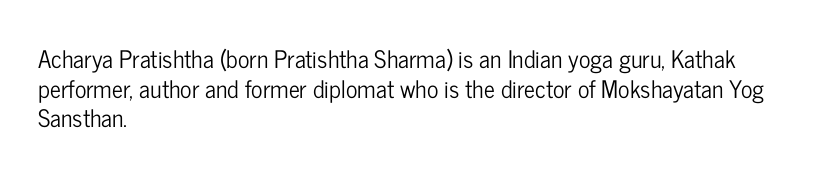
Q: Is the text italic (slanted)? A: No, it is upright.
Q: Is the text underlined? A: No.
Q: How is the paragraph aligned? A: Left-aligned.
Q: Is the spacing between letters normal or unusually wide? A: Normal.
